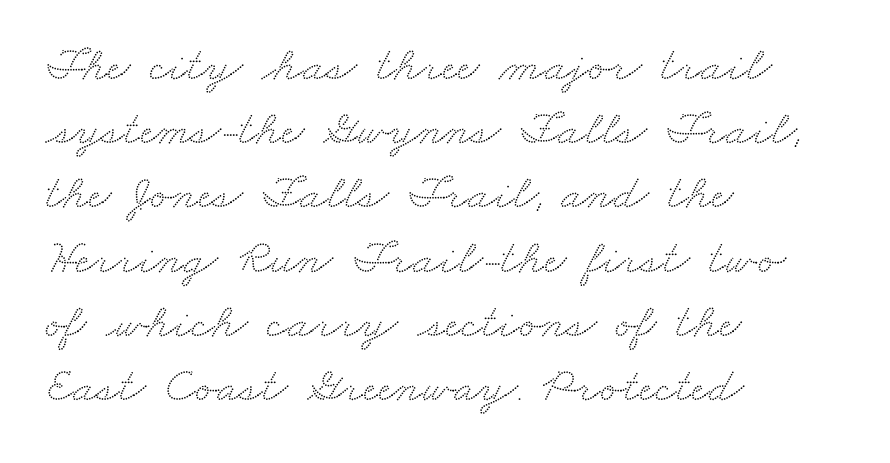
{"serif": "yes", "width": "wide", "stroke_contrast": "medium", "x_height": "small", "monospaced": "no", "underline": "no", "align": "left", "line_spacing": "normal", "line_spacing_ratio": 1.31, "letter_spacing": "normal", "letter_spacing_em": 0.0, "glyph_px": 49}
